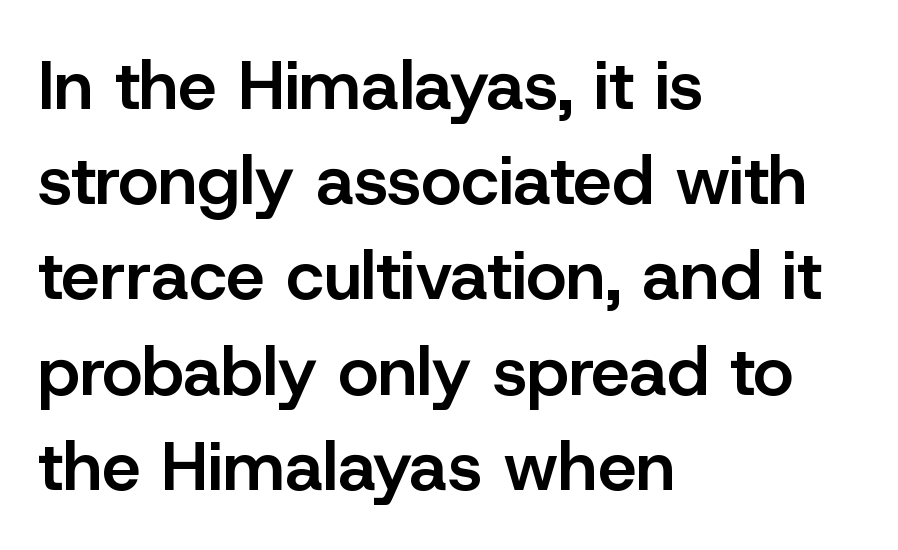
The image shows 69 px semibold sans-serif type, upright; set left-aligned, normal line spacing (1.38x), normal letter spacing, not underlined; low stroke contrast and a medium x-height.
